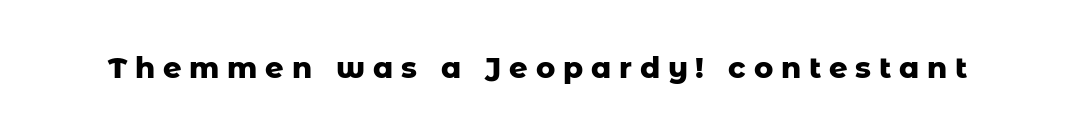
Q: Is the text bold? A: Yes.
Q: Is the text italic (slanted)? A: No, it is upright.
Q: Is the typeface a serif or a sans-serif typeface? A: Sans-serif.
Q: Is the text underlined? A: No.
Q: Is the spacing between letters normal or unusually wide? A: Unusually wide.
Q: Width (condensed, normal, or wide)? A: Normal.
Q: Stroke contrast? A: Low.
Q: x-height? A: Medium.
Q: Monospaced? A: No.
